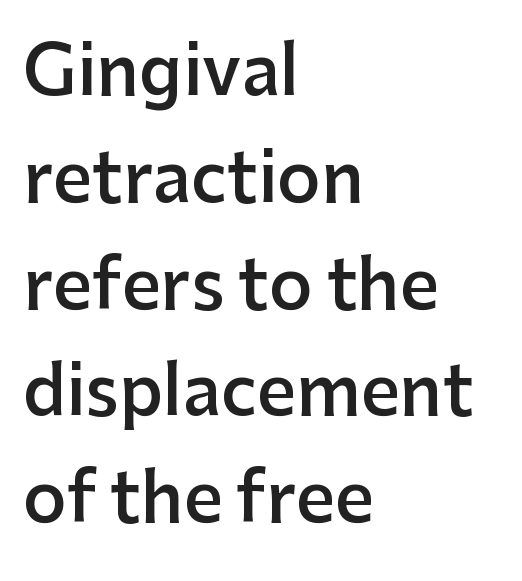
Character widths vary here, with narrow letters taking less room than wide ones. Spacing between characters is what you'd get straight out of the box. Honestly, there is no underline to notice here at all. Check where the strokes stop: nothing finishes them off — pure sans. Line beginnings align vertically; line endings do not. Strokes here are thickened, but only to semibold level.
